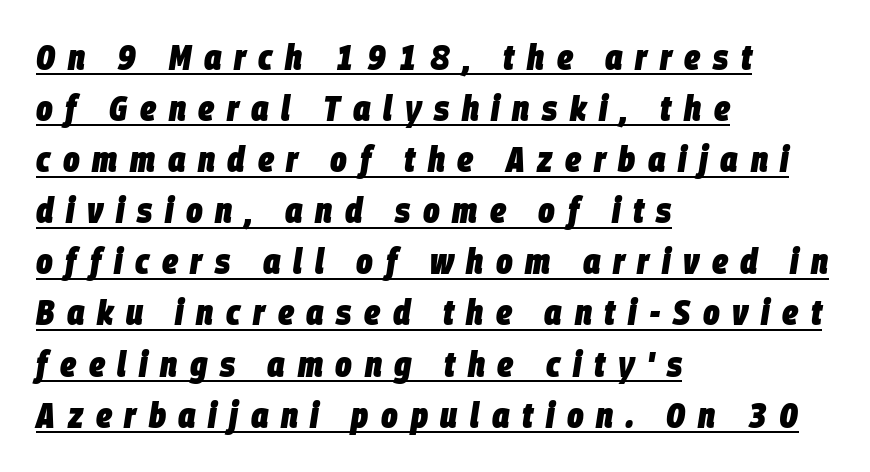
These words are printed bold, with thick strokes throughout. Casual observation: everything's shoved over to the left. Is there an underline? Yes — a line sits under the letters. In terms of letterspacing, this is a distinctly airy, spread setting.
